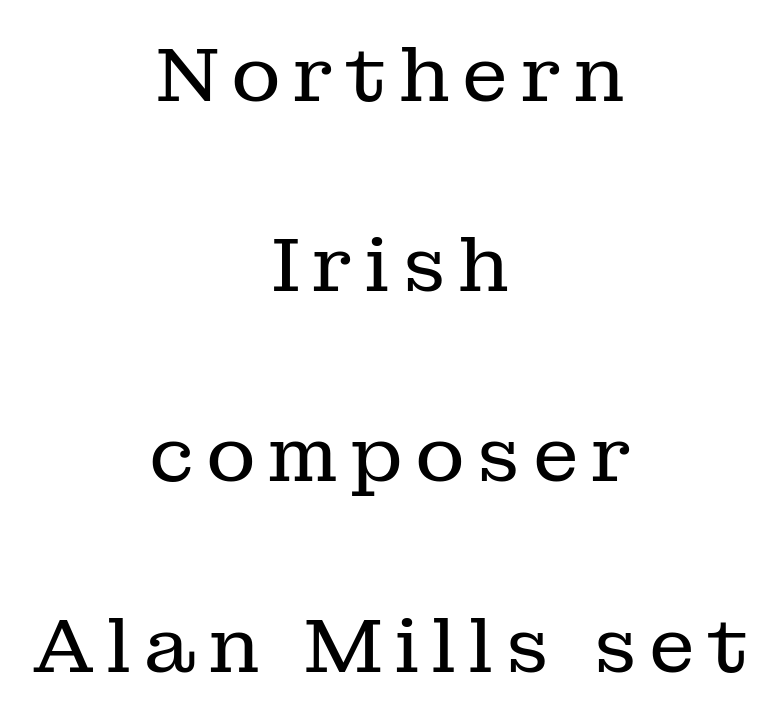
Style check: upright. The rendering uses natural spacing where letterforms have individual widths. The face looks like a standard text weight, possibly lighter. Horizontally, the lines are justified to the midpoint only. Successive baselines arrive slowly, with a big drop between each.
